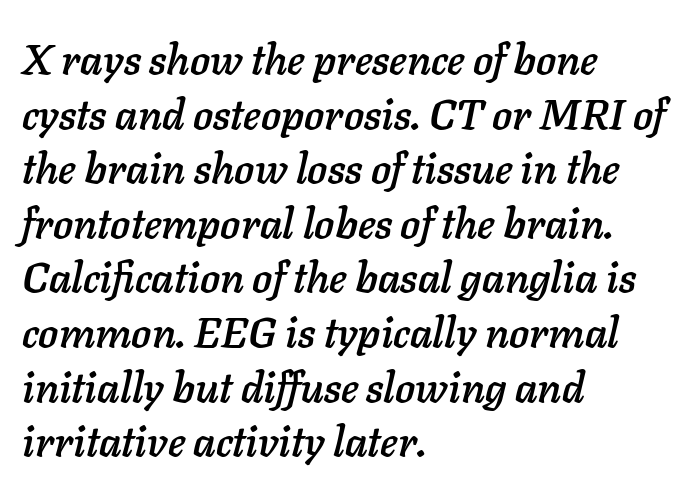
The image shows 42 px text type, italic (leaning right); set left-aligned, normal line spacing (1.3x), normal letter spacing, not underlined; low stroke contrast and a medium x-height.
